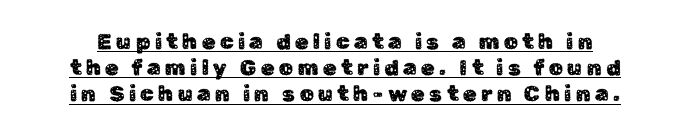
The lettering is marked with a stroke running underneath it. Every stem runs plumb, perpendicular to the baseline. The face used here is rendered with a markedly widened letterfit.
